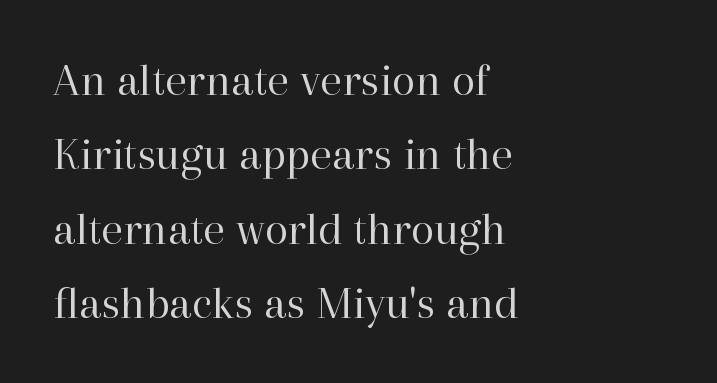
The image shows 48 px regular-weight serif type, upright; set left-aligned, normal line spacing (1.55x), normal letter spacing, not underlined; high stroke contrast and a medium x-height.
